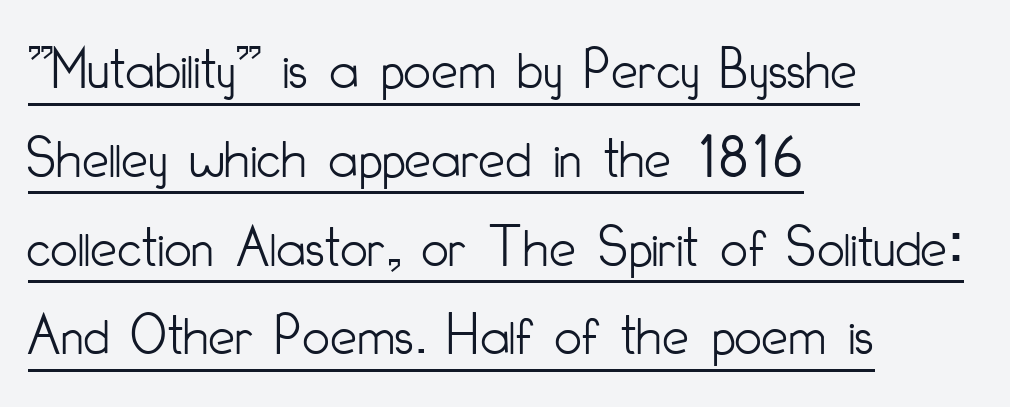
Style check: upright. Normally led — the rows are evenly, conventionally spaced. This sample is left-justified, so line endings fall wherever the words run out. This rendering employs a face without finishing strokes, i.e., a sans-serif.
